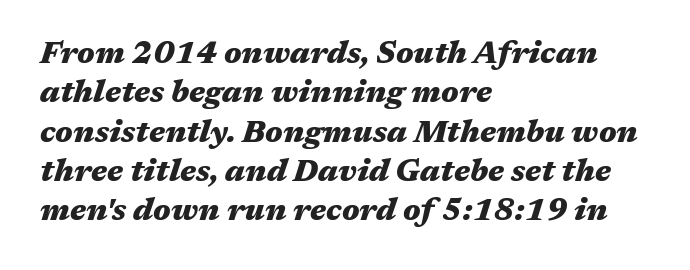
The image shows 31 px heavy, wide type, italic (leaning right); set left-aligned, normal line spacing (1.27x), normal letter spacing, not underlined; medium stroke contrast and a medium x-height.
